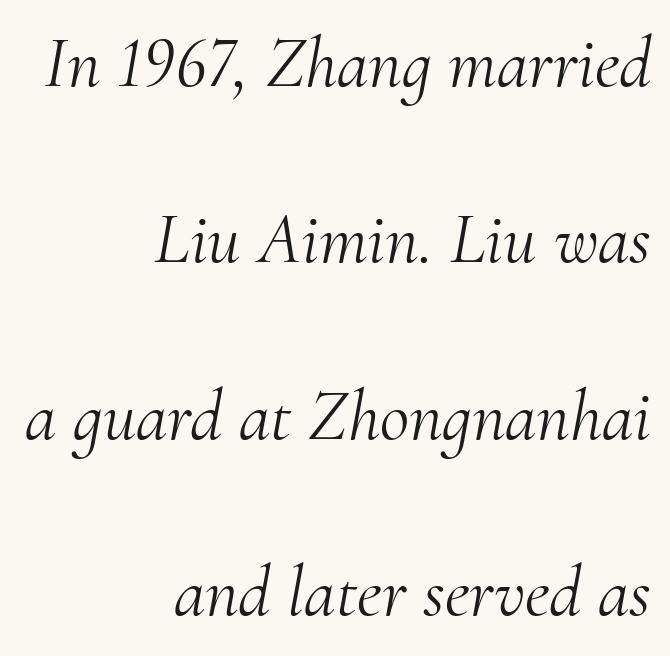
{"serif": "yes", "italic": "yes", "lean": "right", "slant_degrees": 10, "bold": "no", "weight": "light", "width": "normal", "stroke_contrast": "medium", "x_height": "small", "monospaced": "no", "underline": "no", "align": "right", "line_spacing": "loose", "line_spacing_ratio": 2.45, "letter_spacing": "normal", "letter_spacing_em": 0.0, "glyph_px": 72}
